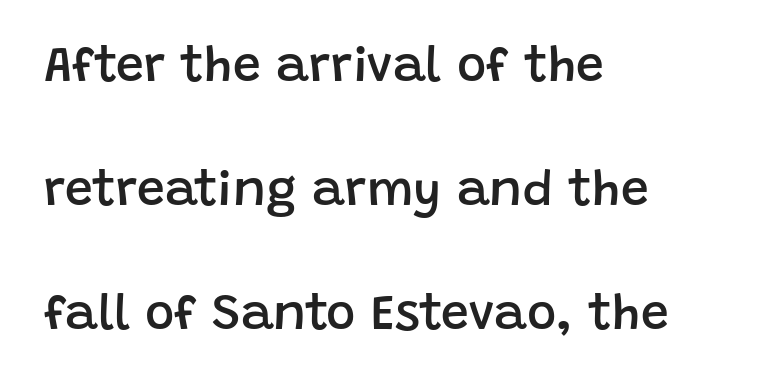
Q: Is the text bold? A: Semi-bold.
Q: Is the text italic (slanted)? A: No, it is upright.
Q: Is the typeface a serif or a sans-serif typeface? A: Sans-serif.
Q: Is the text underlined? A: No.
Q: How is the paragraph aligned? A: Left-aligned.
Q: Is the spacing between letters normal or unusually wide? A: Normal.
Q: Is the spacing between lines tight, normal or loose? A: Loose.
Q: Width (condensed, normal, or wide)? A: Normal.
Q: Stroke contrast? A: Low.
Q: x-height? A: Large.
Q: Monospaced? A: No.
